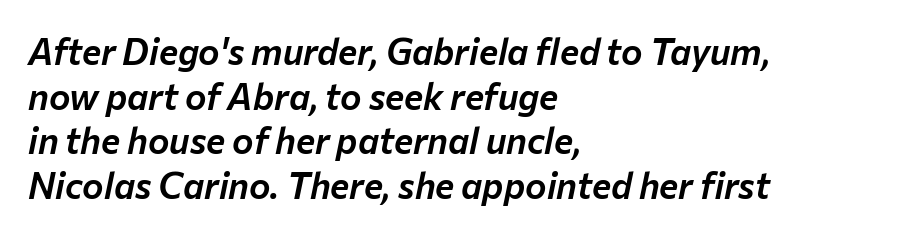
Q: Is the text italic (slanted)? A: Yes, it leans right by about 12 degrees.
Q: Is the text underlined? A: No.
Q: How is the paragraph aligned? A: Left-aligned.
Q: Is the spacing between letters normal or unusually wide? A: Normal.
Q: Width (condensed, normal, or wide)? A: Normal.
Q: Stroke contrast? A: Low.
Q: x-height? A: Medium.
Q: Monospaced? A: No.
